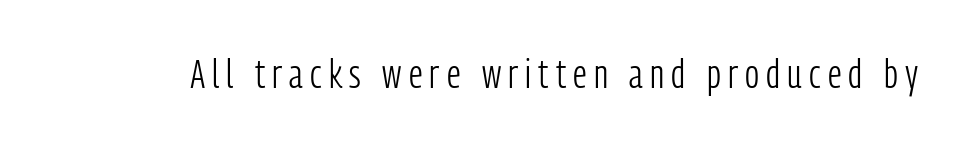
The image shows 40 px light, condensed sans-serif type, upright; set not underlined; low stroke contrast and a medium x-height.
